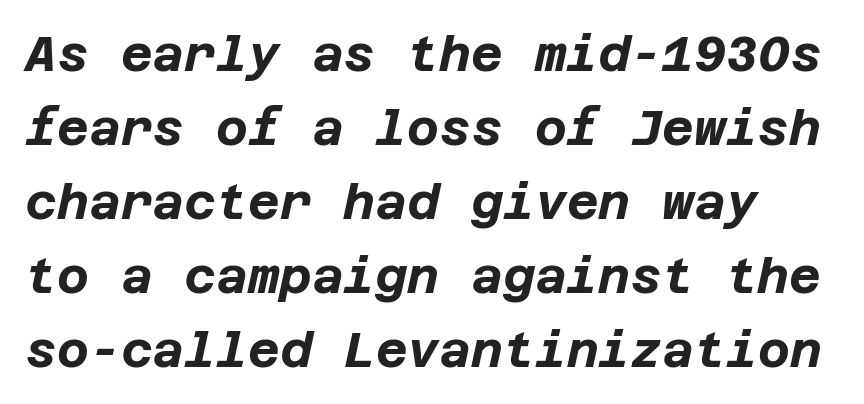
The image shows 49 px bold type, italic (leaning right); set normal line spacing (1.51x), normal letter spacing, not underlined; low stroke contrast and a large x-height.
